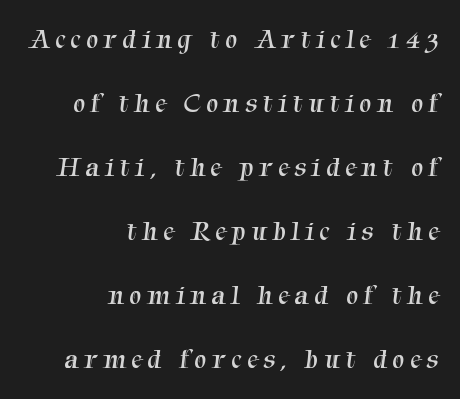
The image shows 27 px text type; set right-aligned, loose line spacing (2.37x), unusually wide letter spacing (+0.21 em), not underlined.
